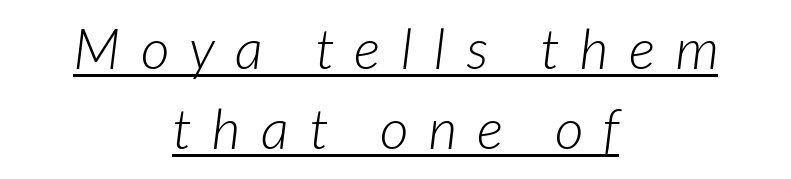
{"serif": "no", "bold": "no", "weight": "light", "width": "normal", "stroke_contrast": "low", "x_height": "medium", "monospaced": "no", "underline": "yes", "align": "center", "line_spacing": "normal", "line_spacing_ratio": 1.43, "letter_spacing": "wide", "letter_spacing_em": 0.37, "glyph_px": 56}
